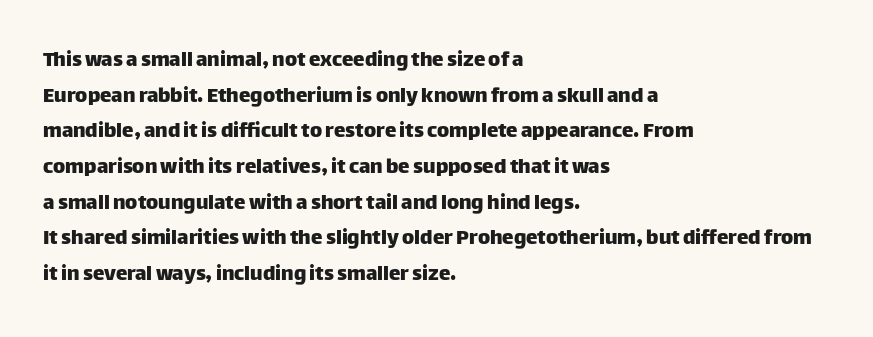
Every row of glyphs begins at an identical x-position on the left. The passage shown has conventional tracking throughout. A typesetter would mark this as roman, not italic. Letters rest on an invisible, unmarked baseline. In terms of leading, this rendering sits right in the middle.
